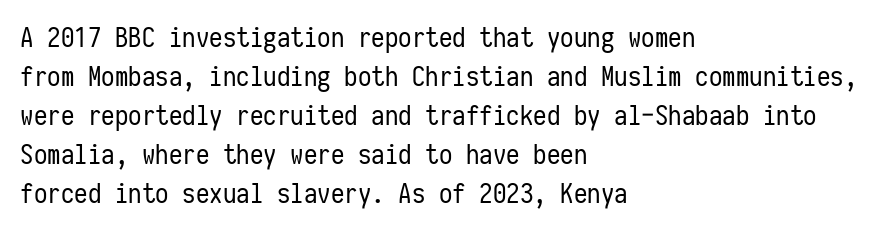
Q: Is the text bold? A: No.
Q: Is the text italic (slanted)? A: No, it is upright.
Q: Is the text underlined? A: No.
Q: How is the paragraph aligned? A: Left-aligned.
Q: Is the spacing between letters normal or unusually wide? A: Normal.
Q: Is the spacing between lines tight, normal or loose? A: Normal.
